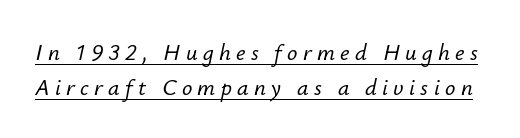
Q: Is the text italic (slanted)? A: Yes, it leans right by about 12 degrees.
Q: Is the text underlined? A: Yes.
Q: Is the spacing between letters normal or unusually wide? A: Unusually wide.
Q: Is the spacing between lines tight, normal or loose? A: Normal.
